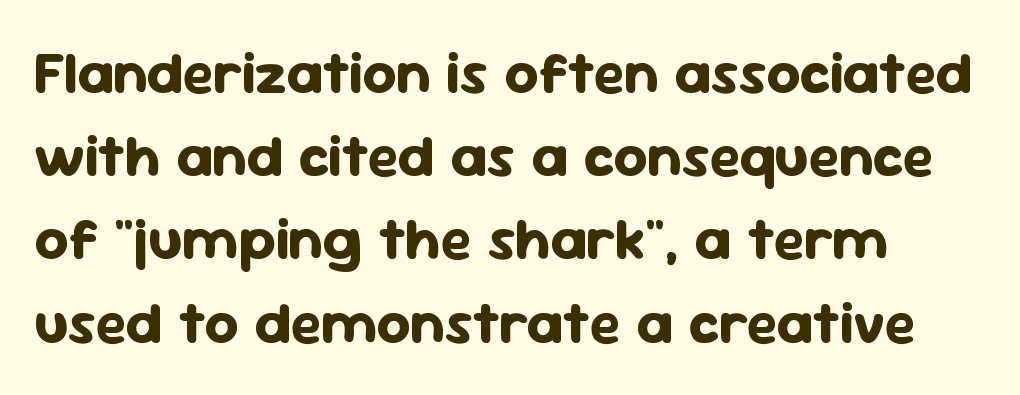
The image shows 59 px bold sans-serif type, upright; set left-aligned, normal line spacing (1.41x), normal letter spacing, not underlined; low stroke contrast and a medium x-height.
